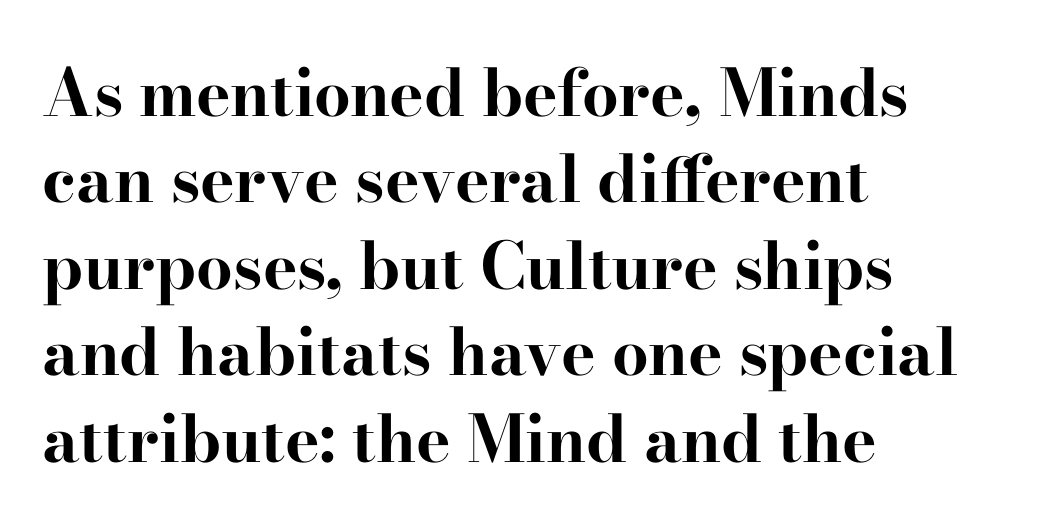
The rendering shows small feet on the letterforms — a serif design. The rows are spaced the way most documents space them. You could call the tracking neutral — neither tight nor loose. Notice how the stems are strictly vertical — no italics here.
